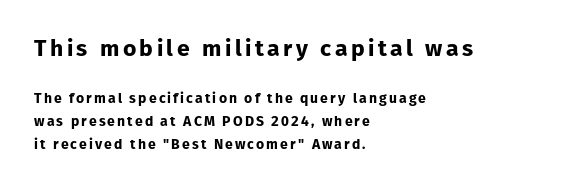
Q: Is the text bold? A: Yes.
Q: Is the text italic (slanted)? A: No, it is upright.
Q: Is the text underlined? A: No.
Q: How is the paragraph aligned? A: Left-aligned.
Q: Is the spacing between lines tight, normal or loose? A: Normal.
Q: Which block of text is set in a larger size, the first (top) or the second (bottom)? A: The first (top) one.
